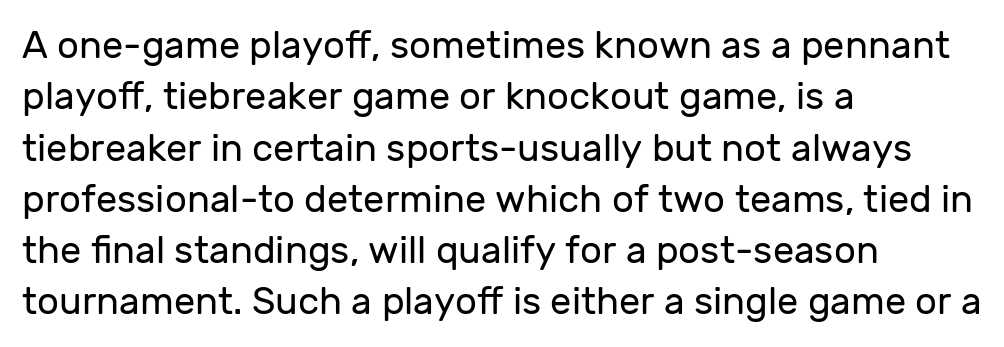
This rendering leaves character spacing at its baseline value. The compositor pushed each line to the left boundary. A sans-serif font was chosen for this passage. Unmarked baselines from the first word to the last. The strokes carry an ordinary text weight at most. Rows of type keep a routine distance in the vertical direction.
